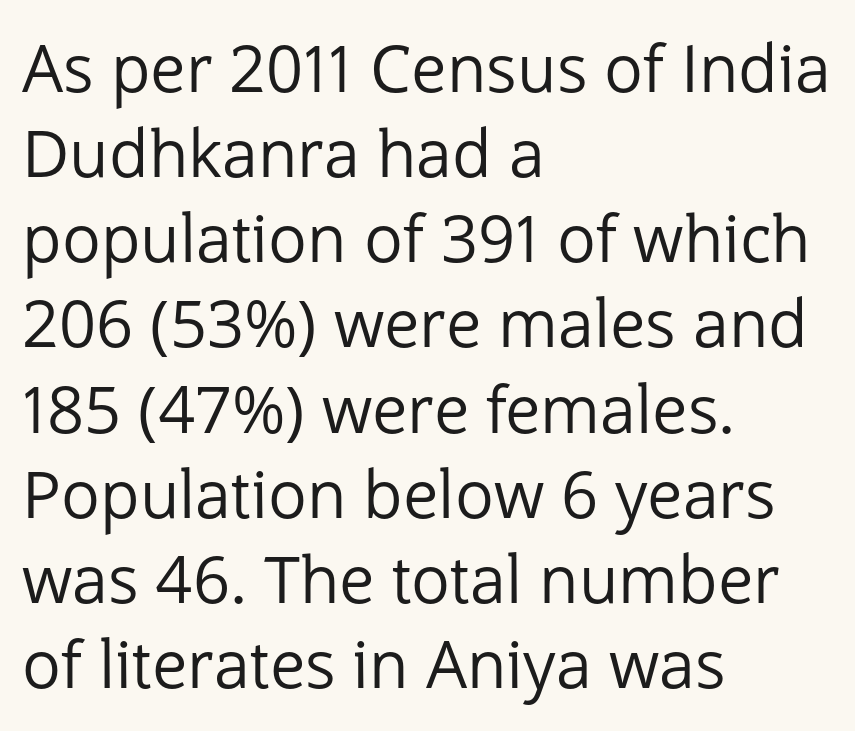
This is roman type, the default non-slanted kind. Just letters on the line, the space beneath them empty. Note: no serifs on the glyphs. Rows of type keep a routine distance in the vertical direction.
